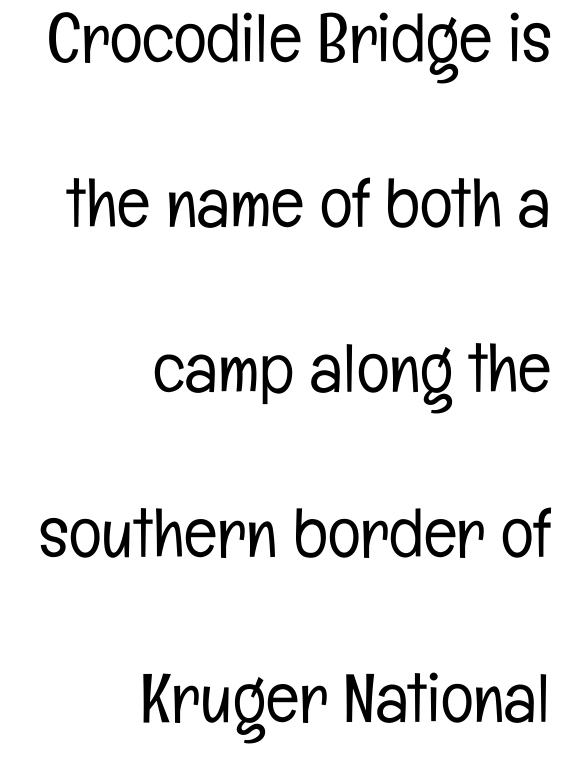
The image shows 69 px light, condensed sans-serif type, upright; set right-aligned, loose line spacing (2.39x), normal letter spacing, not underlined; low stroke contrast and a medium x-height.
